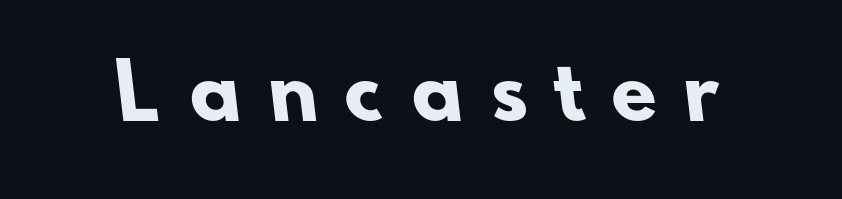
Q: Is the text bold? A: Yes.
Q: Is the typeface a serif or a sans-serif typeface? A: Sans-serif.
Q: Is the text underlined? A: No.
Q: Is the spacing between letters normal or unusually wide? A: Unusually wide.
Q: Width (condensed, normal, or wide)? A: Normal.
Q: Stroke contrast? A: Low.
Q: x-height? A: Small.
Q: Monospaced? A: No.
